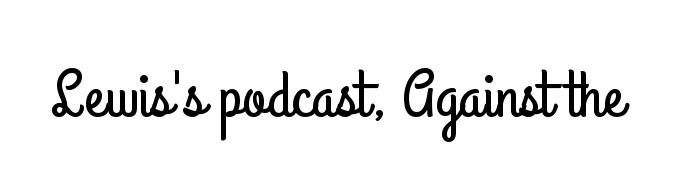
Is this a fixed-width face? No — the glyphs have proportional, varying widths. The horizontal fit of the characters is conventional and even. Underline: absent. The designer went with a sans here, leaving each stem footless.
